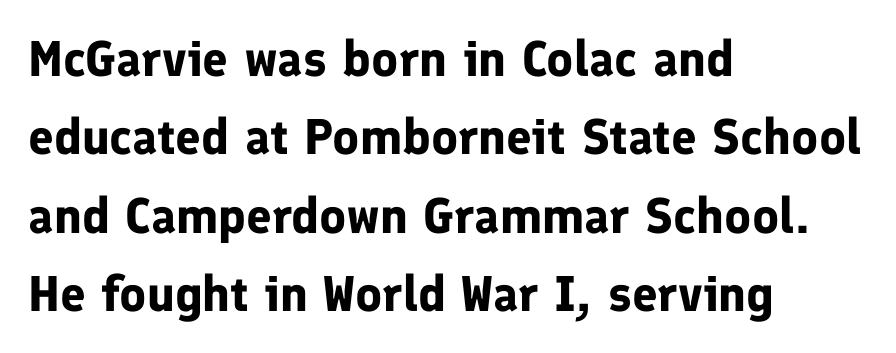
Q: Is the text bold? A: Yes.
Q: Is the text italic (slanted)? A: No, it is upright.
Q: Is the typeface a serif or a sans-serif typeface? A: Sans-serif.
Q: Is the text underlined? A: No.
Q: How is the paragraph aligned? A: Left-aligned.
Q: Is the spacing between letters normal or unusually wide? A: Normal.
Q: Is the spacing between lines tight, normal or loose? A: Normal.
Q: Width (condensed, normal, or wide)? A: Normal.
Q: Stroke contrast? A: Low.
Q: x-height? A: Medium.
Q: Monospaced? A: No.
